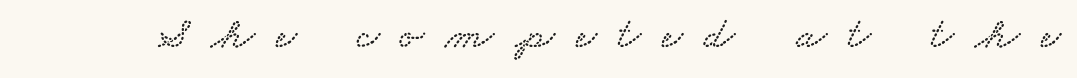
{"serif": "yes", "width": "wide", "stroke_contrast": "low", "x_height": "small", "monospaced": "no", "underline": "no", "letter_spacing": "wide", "letter_spacing_em": 0.47, "glyph_px": 45}
